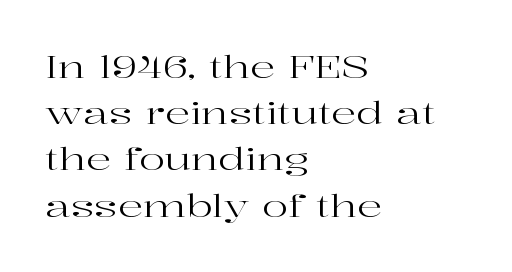
{"serif": "yes", "italic": "no", "bold": "no", "weight": "regular", "width": "wide", "stroke_contrast": "high", "x_height": "medium", "monospaced": "no", "underline": "no", "align": "left", "line_spacing": "normal", "line_spacing_ratio": 1.49, "letter_spacing": "normal", "letter_spacing_em": 0.0, "glyph_px": 31}
